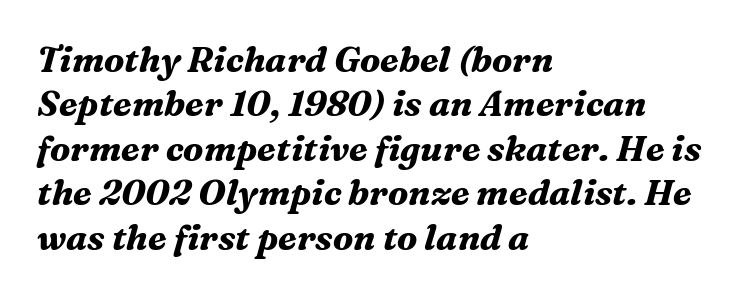
Compared with an ordinary text face, these strokes are far heavier — a full bold. Left-aligned paragraph, ragged on the right. Leading: standard. You could not count columns in this text — the font is proportionally spaced.
